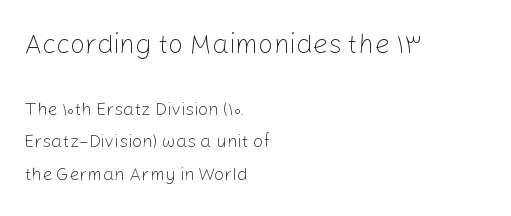
Which chunk is bigger? The first one — the top block dwarfs the bottom. Bare-footed words on every line. Does the copy run flush right? No — it runs flush left. Inter-character spacing is left at the font's built-in metrics.
